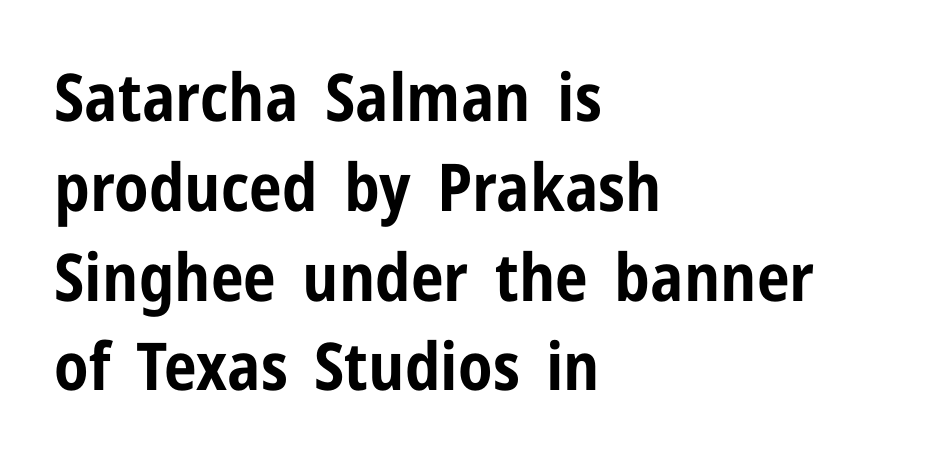
Q: Is the text bold? A: Yes.
Q: Is the text italic (slanted)? A: No, it is upright.
Q: Is the typeface a serif or a sans-serif typeface? A: Sans-serif.
Q: Is the text underlined? A: No.
Q: How is the paragraph aligned? A: Left-aligned.
Q: Is the spacing between letters normal or unusually wide? A: Normal.
Q: Is the spacing between lines tight, normal or loose? A: Normal.
Q: Width (condensed, normal, or wide)? A: Condensed.
Q: Stroke contrast? A: Low.
Q: x-height? A: Medium.
Q: Monospaced? A: No.
